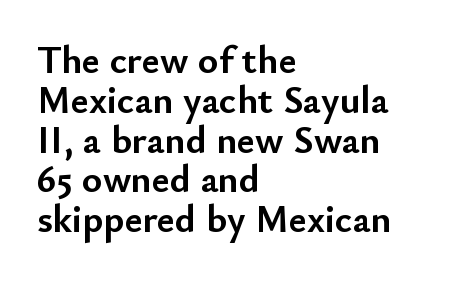
Letters rest on an invisible, unmarked baseline. Between one letter and the next there's only the usual sliver of space. The passage shown stacks its lines with hardly any gap. Rendered with straight, roman letterforms.
